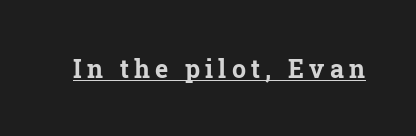
The image shows 25 px bold type, upright; set unusually wide letter spacing (+0.21 em), underlined.
